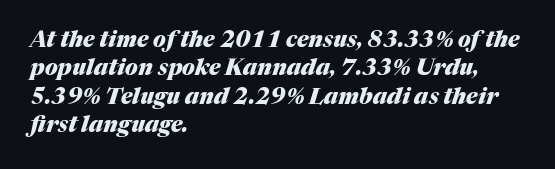
The image shows 22 px bold type, italic (leaning right); set left-aligned, normal line spacing (1.29x), normal letter spacing, not underlined.
